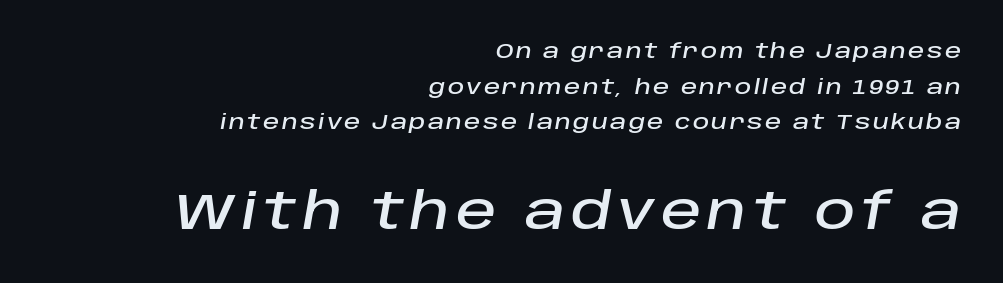
The image shows 50 px text type, italic (leaning right); set right-aligned, line spacing 1.78x, not underlined; the second (bottom) block is 2.5x larger; low stroke contrast and a large x-height.
